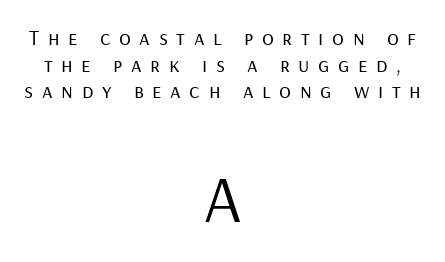
Q: Is the text bold? A: No.
Q: Is the text italic (slanted)? A: No, it is upright.
Q: Is the typeface a serif or a sans-serif typeface? A: Sans-serif.
Q: Is the text underlined? A: No.
Q: How is the paragraph aligned? A: Centered.
Q: Is the spacing between letters normal or unusually wide? A: Unusually wide.
Q: Which block of text is set in a larger size, the first (top) or the second (bottom)? A: The second (bottom) one.
Q: Width (condensed, normal, or wide)? A: Normal.
Q: Stroke contrast? A: Low.
Q: x-height? A: Medium.
Q: Monospaced? A: No.
